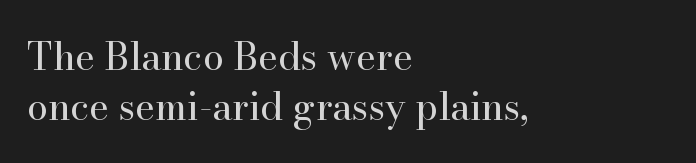
The image shows 38 px regular-weight serif type, upright; set left-aligned, normal line spacing (1.31x), normal letter spacing, not underlined; high stroke contrast and a small x-height.
